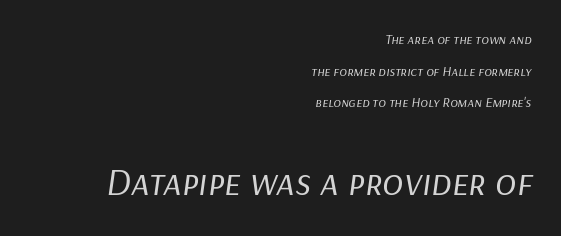
Bare-footed words on every line. The face used here is proportionally spaced, like ordinary book or web type. Would a proofreader flag this as italicized? Yes. The font is comparable to plain body text, perhaps lighter.
